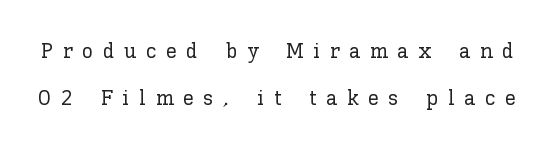
The image shows 22 px text type, upright; set loose line spacing (2.13x), unusually wide letter spacing (+0.44 em), not underlined.
